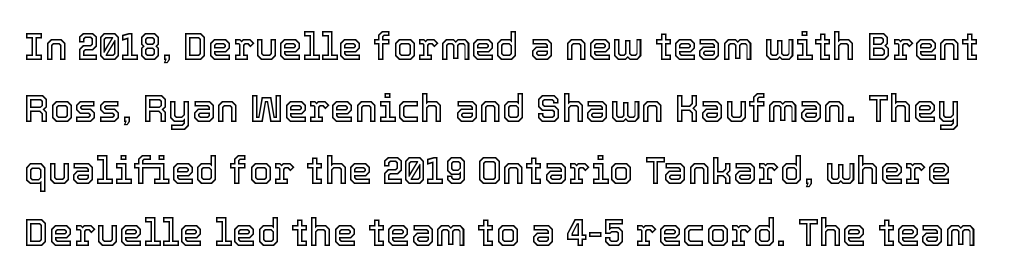
Quick note: not italic, upright. This sample has the flowing, uneven cadence of proportional lettering. Students, note that the glyphs here touch the page at normal intervals. Leading: standard. Anything drawn beneath the words? Only blank space.
